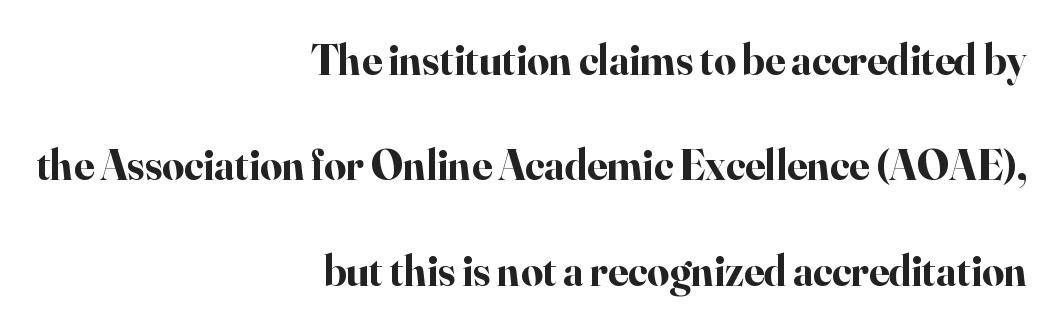
Honestly, the letter spacing is just normal — you wouldn't notice it. Successive baselines arrive slowly, with a big drop between each. Weight check: bold — yes, fully. Check the space under the baseline: it is left empty.
